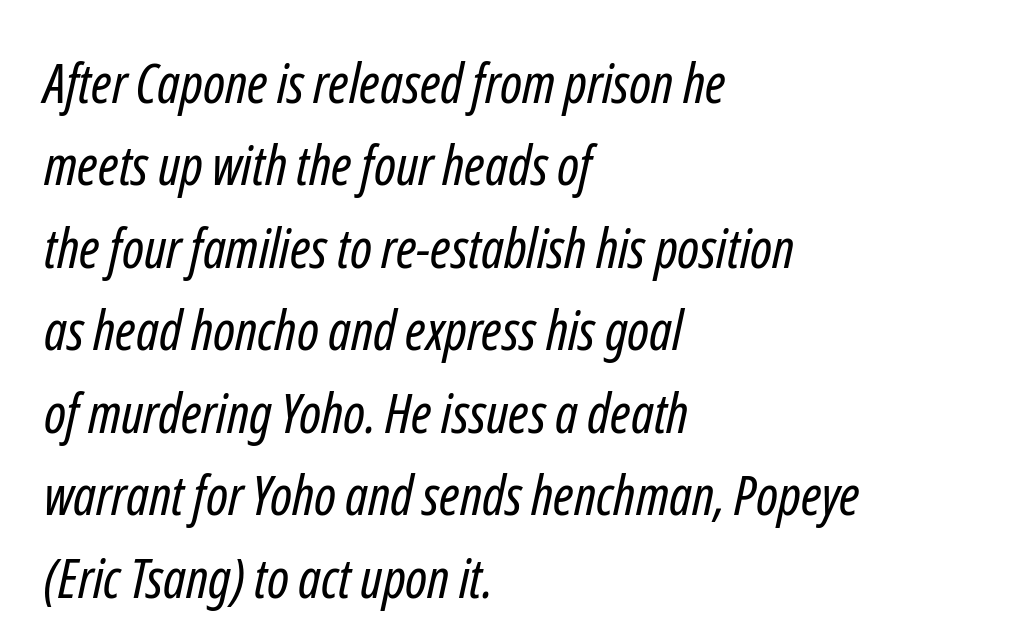
Clear beneath every line of the passage. The face used here is proportionally spaced, like ordinary book or web type. The typeface chosen for these lines omits serifs. A classic flush-left, rag-right setting is used for this passage. Tracking here is standard; glyphs follow each other at the usual distance. The rendering uses a moderate line-height, typical for paragraphs.
